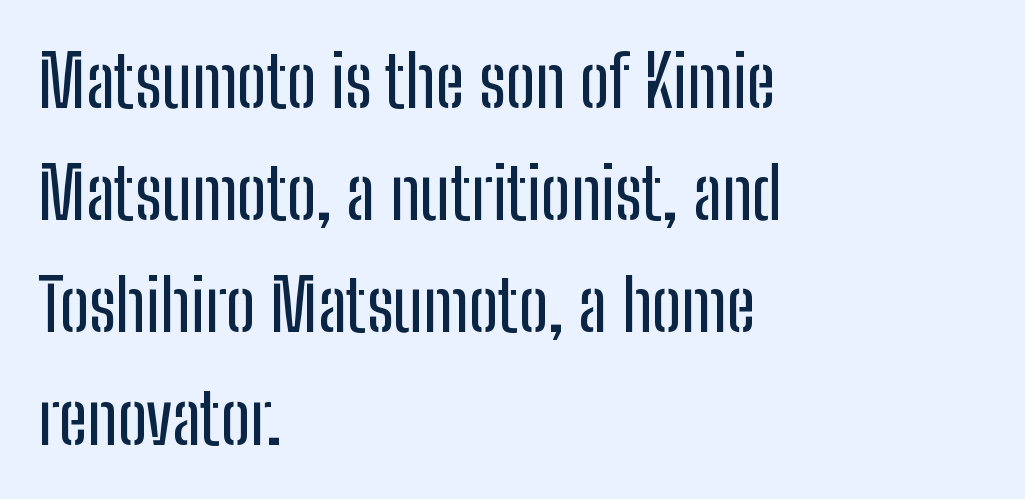
Line spacing here is normal. Examine the stroke ends and you'll find no serifs. Horizontal alignment here is leftward, the default for most running prose. Does the lettering tilt? It doesn't — this is upright. This rendering leaves character spacing at its baseline value. The passage shown is typed in a proportional face where columns would drift.
